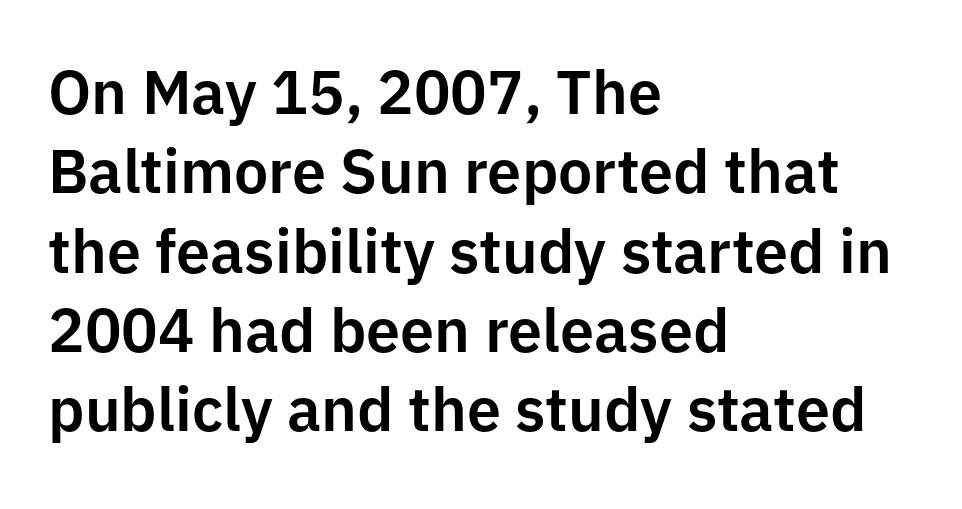
If you drew a ruler down the left edge, every line would touch it. Glyph-to-glyph distance matches everyday printed text. A roman cut, with each character standing at attention. Think of a printed novel: that variable character pitch is what you see here. Descenders hang freely into open space. The rendering uses a moderate line-height, typical for paragraphs.
